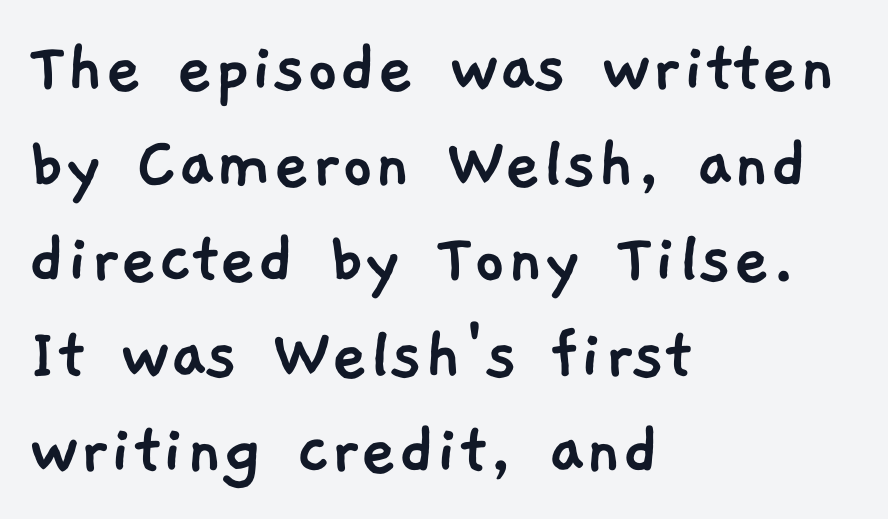
{"serif": "no", "width": "normal", "stroke_contrast": "low", "x_height": "medium", "monospaced": "no", "underline": "no", "align": "left", "line_spacing_ratio": 1.21, "letter_spacing": "normal", "letter_spacing_em": 0.0, "glyph_px": 79}
